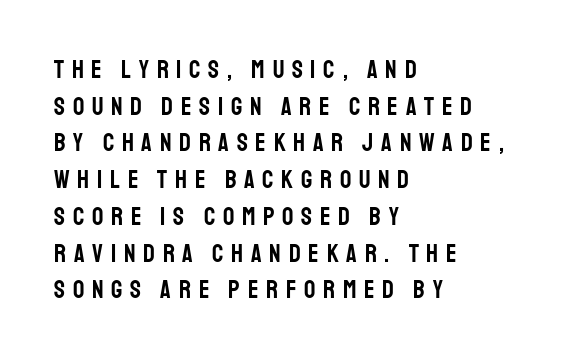
The image shows 25 px text type, upright; set left-aligned, normal line spacing (1.47x), unusually wide letter spacing (+0.31 em), not underlined.
